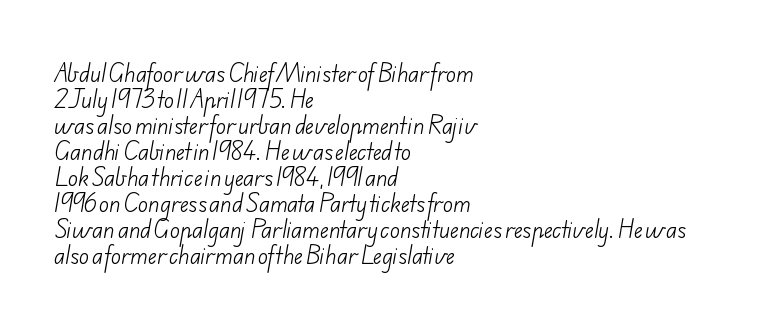
{"bold": "no", "underline": "no", "align": "left", "line_spacing_ratio": 1.24, "letter_spacing": "normal", "letter_spacing_em": 0.0, "glyph_px": 21}
